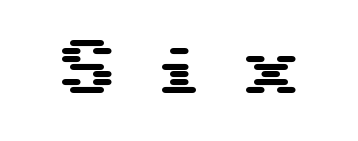
Q: Is the text italic (slanted)? A: No, it is upright.
Q: Is the typeface a serif or a sans-serif typeface? A: Sans-serif.
Q: Is the text underlined? A: No.
Q: Is the spacing between letters normal or unusually wide? A: Unusually wide.
Q: Width (condensed, normal, or wide)? A: Wide.
Q: Stroke contrast? A: Medium.
Q: x-height? A: Medium.
Q: Monospaced? A: Yes.
